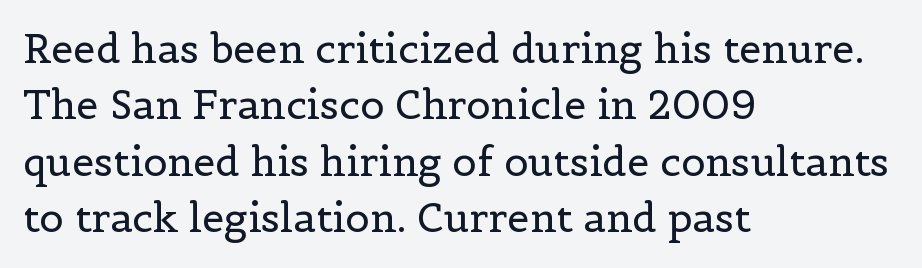
The image shows 40 px regular-weight serif type, upright; set left-aligned, normal line spacing (1.41x), normal letter spacing, not underlined; a medium x-height.
